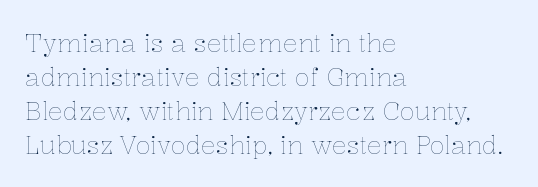
Q: Is the text bold? A: No.
Q: Is the text italic (slanted)? A: No, it is upright.
Q: Is the text underlined? A: No.
Q: How is the paragraph aligned? A: Left-aligned.
Q: Is the spacing between letters normal or unusually wide? A: Normal.
Q: Is the spacing between lines tight, normal or loose? A: Normal.
